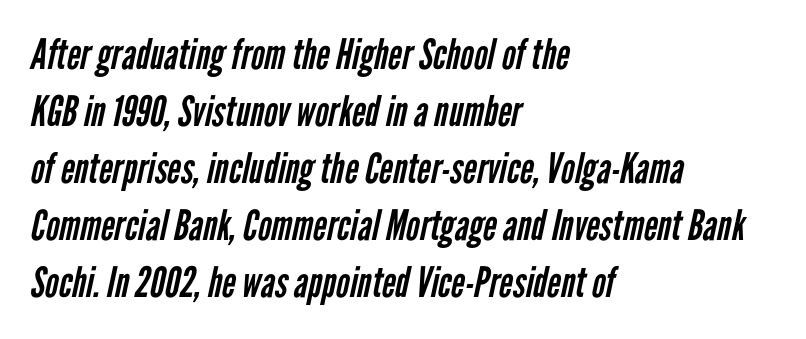
{"serif": "no", "bold": "no", "weight": "regular", "width": "condensed", "stroke_contrast": "low", "x_height": "medium", "monospaced": "no", "underline": "no", "align": "left", "line_spacing": "normal", "line_spacing_ratio": 1.36, "letter_spacing": "normal", "letter_spacing_em": 0.0, "glyph_px": 42}
